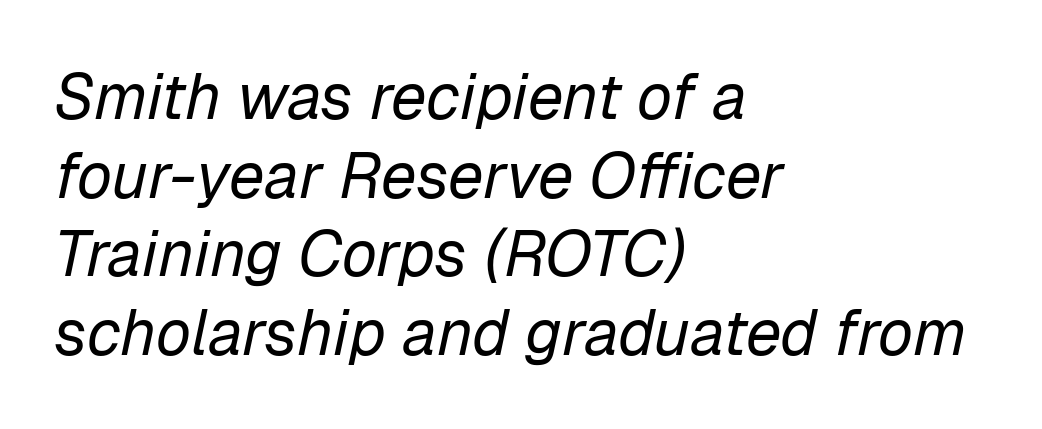
{"italic": "yes", "lean": "right", "slant_degrees": 12, "bold": "no", "weight": "regular", "width": "normal", "stroke_contrast": "low", "x_height": "medium", "monospaced": "no", "underline": "no", "align": "left", "line_spacing_ratio": 1.23, "letter_spacing": "normal", "letter_spacing_em": 0.0, "glyph_px": 64}
